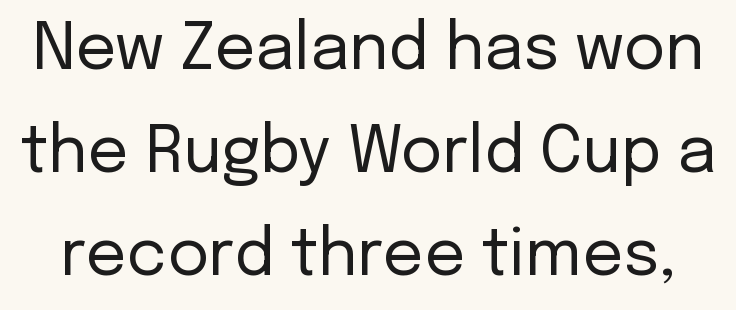
The image shows 64 px regular-weight sans-serif type, upright; set normal line spacing (1.61x), normal letter spacing, not underlined; low stroke contrast and a medium x-height.
